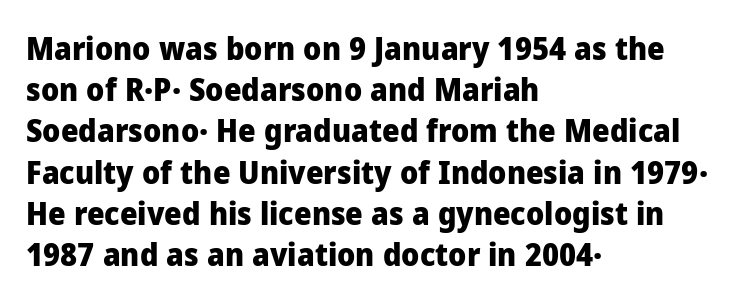
The image shows 31 px heavy sans-serif type, upright; set left-aligned, normal line spacing (1.33x), normal letter spacing, not underlined; low stroke contrast and a medium x-height.
